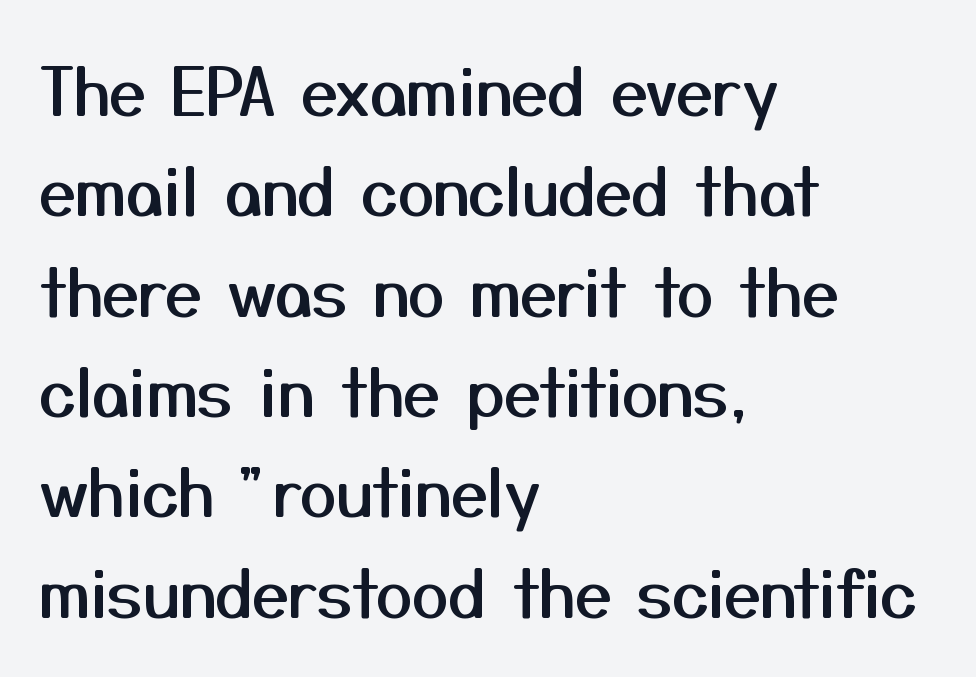
{"serif": "no", "italic": "no", "width": "normal", "stroke_contrast": "medium", "x_height": "medium", "monospaced": "no", "underline": "no", "align": "left", "line_spacing": "normal", "line_spacing_ratio": 1.52, "letter_spacing": "normal", "letter_spacing_em": 0.0, "glyph_px": 66}
